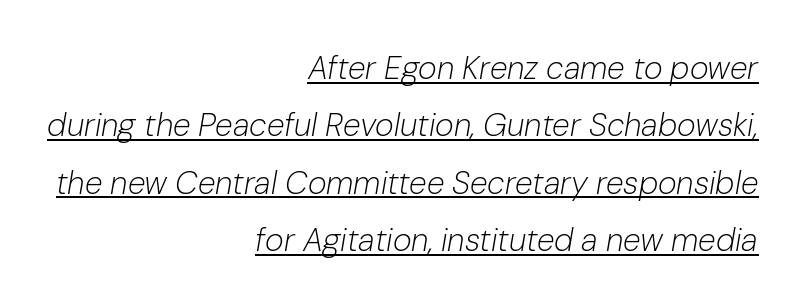
{"italic": "yes", "lean": "right", "slant_degrees": 10, "bold": "no", "weight": "light", "width": "normal", "stroke_contrast": "low", "x_height": "medium", "monospaced": "no", "underline": "yes", "align": "right", "line_spacing_ratio": 1.79, "letter_spacing": "normal", "letter_spacing_em": 0.0, "glyph_px": 32}
